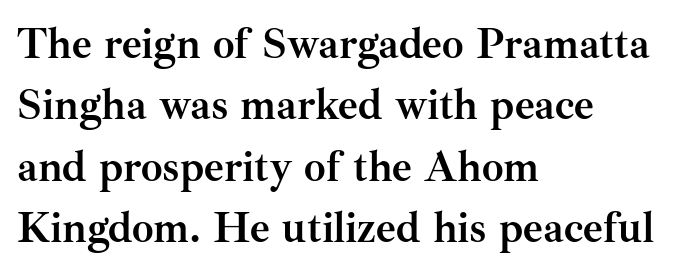
{"serif": "yes", "italic": "no", "bold": "yes", "weight": "semibold", "width": "normal", "stroke_contrast": "medium", "x_height": "small", "monospaced": "no", "underline": "no", "align": "left", "line_spacing": "normal", "line_spacing_ratio": 1.43, "letter_spacing": "normal", "letter_spacing_em": 0.0, "glyph_px": 43}
